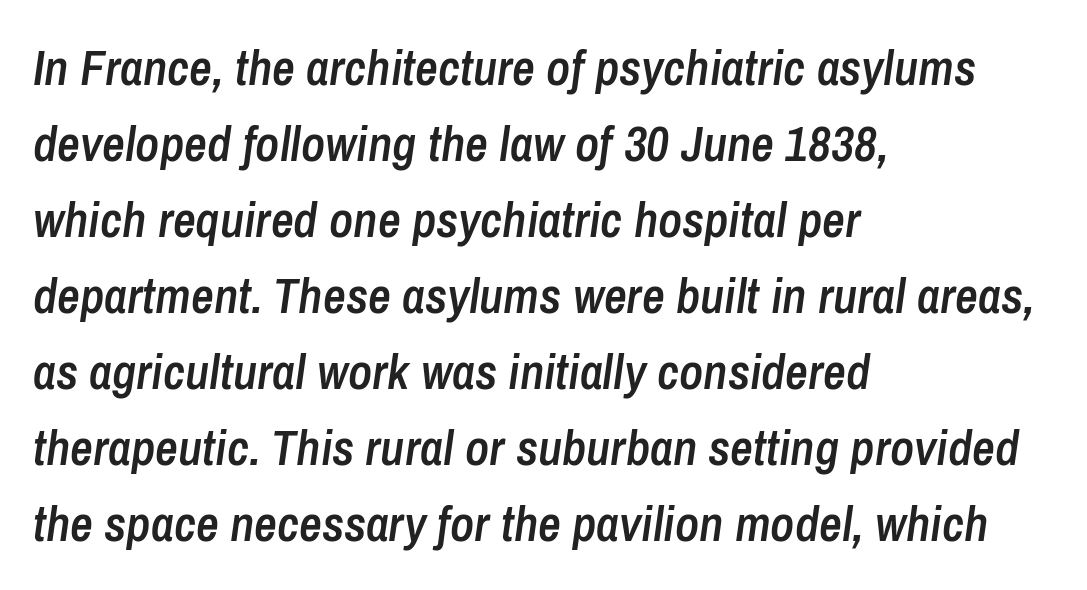
{"italic": "yes", "lean": "right", "slant_degrees": 8, "bold": "semi", "weight": "semibold", "width": "condensed", "stroke_contrast": "low", "x_height": "medium", "monospaced": "no", "underline": "no", "align": "left", "line_spacing": "normal", "line_spacing_ratio": 1.52, "letter_spacing": "normal", "letter_spacing_em": 0.0, "glyph_px": 50}
